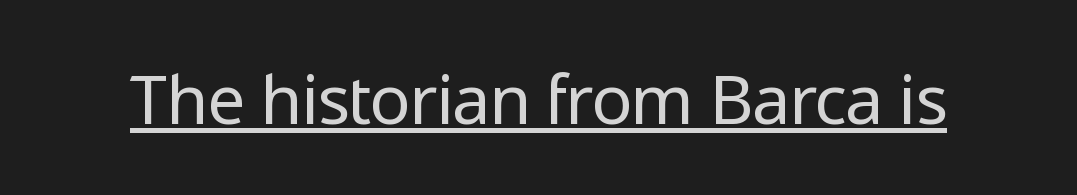
The image shows 68 px regular-weight sans-serif type, upright; set normal letter spacing, underlined; low stroke contrast and a medium x-height.
